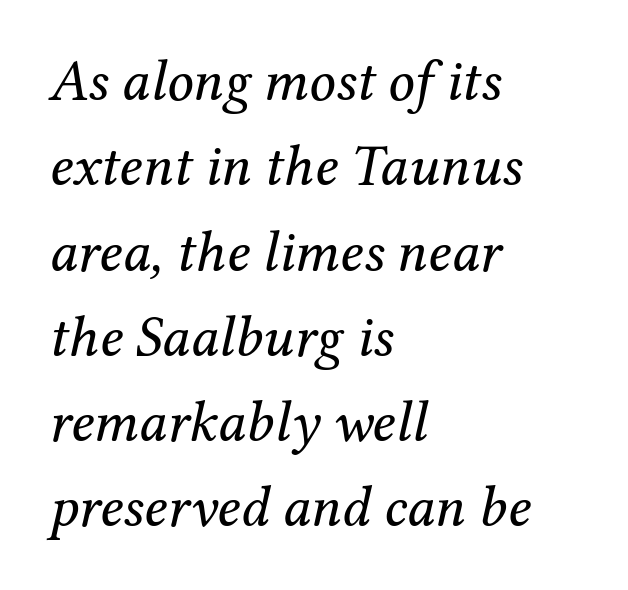
{"serif": "yes", "italic": "yes", "lean": "right", "slant_degrees": 12, "bold": "no", "weight": "regular", "width": "normal", "stroke_contrast": "medium", "x_height": "medium", "monospaced": "no", "underline": "no", "align": "left", "line_spacing": "normal", "line_spacing_ratio": 1.47, "letter_spacing": "normal", "letter_spacing_em": 0.0, "glyph_px": 58}
